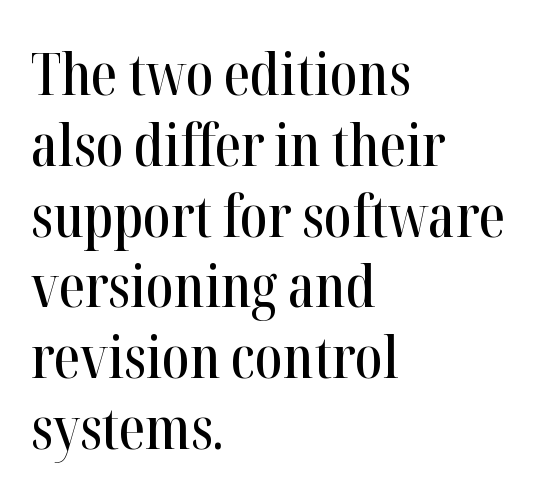
The image shows 59 px condensed serif type, upright; set left-aligned, line spacing 1.2x, normal letter spacing, not underlined; high stroke contrast and a medium x-height.
